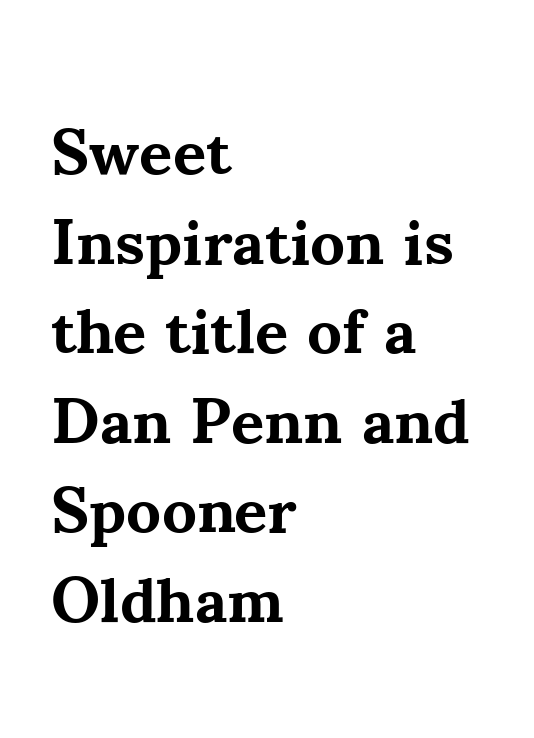
Beneath every word, the page is bare. The passage shown stacks its lines at a standard gap. Is this a fixed-width face? No — the glyphs have proportional, varying widths. It's the straight-up-and-down kind of type. The rendering shows small feet on the letterforms — a serif design.
